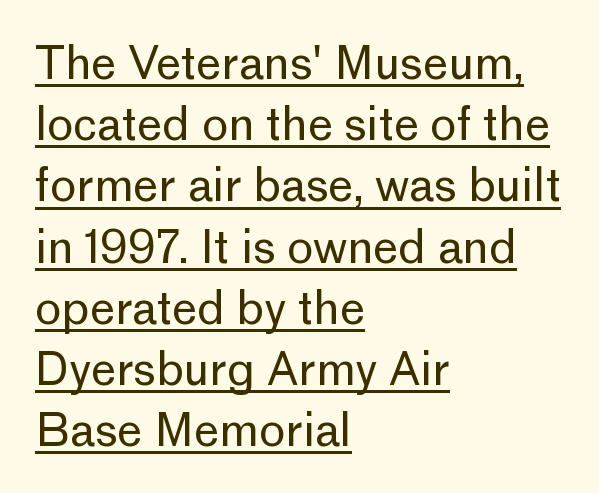
The face used here is proportionally spaced, like ordinary book or web type. The typeface has the unassuming heft of standard copy or less. Successive baselines arrive at the customary interval. Font category for this specimen: sans-serif.
